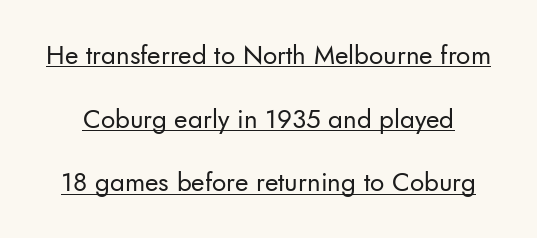
{"italic": "no", "bold": "no", "underline": "yes", "line_spacing": "loose", "line_spacing_ratio": 2.45, "letter_spacing": "normal", "letter_spacing_em": 0.0, "glyph_px": 26}
